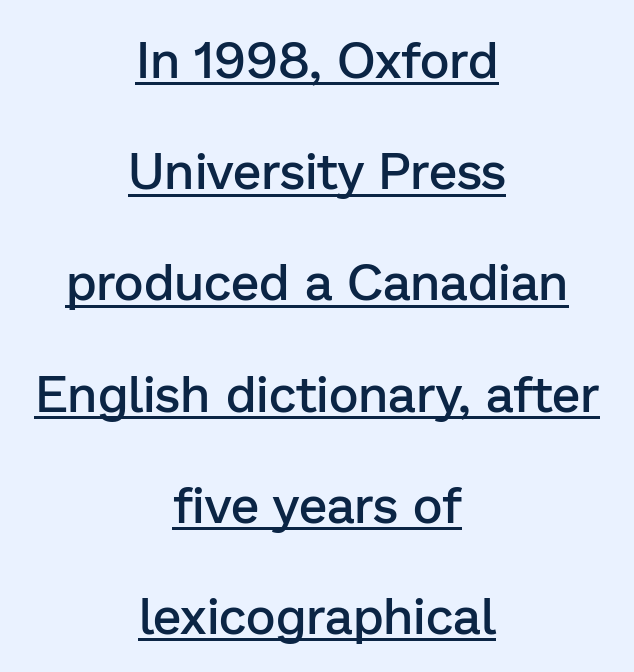
{"serif": "no", "italic": "no", "bold": "semi", "weight": "semibold", "width": "normal", "stroke_contrast": "low", "x_height": "medium", "monospaced": "no", "underline": "yes", "align": "center", "line_spacing": "loose", "line_spacing_ratio": 2.18, "letter_spacing": "normal", "letter_spacing_em": 0.0, "glyph_px": 51}
